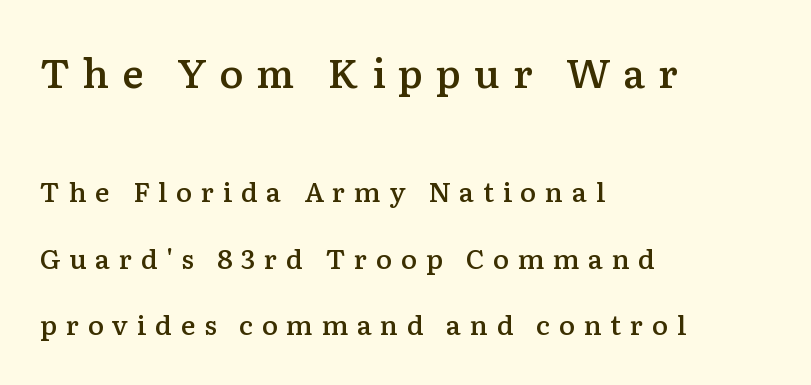
The image shows 40 px semibold serif type, upright; set left-aligned, loose line spacing (2.46x), unusually wide letter spacing (+0.32 em), not underlined; the first (top) block is 1.48x larger; low stroke contrast and a medium x-height.
